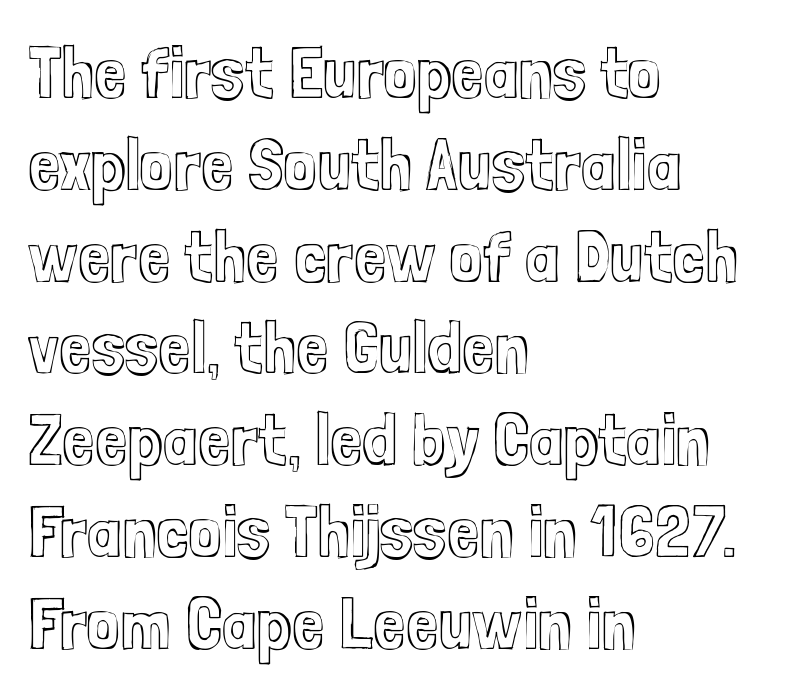
{"italic": "no", "width": "condensed", "x_height": "medium", "monospaced": "no", "underline": "no", "align": "left", "line_spacing_ratio": 1.24, "letter_spacing": "normal", "letter_spacing_em": 0.0, "glyph_px": 74}
